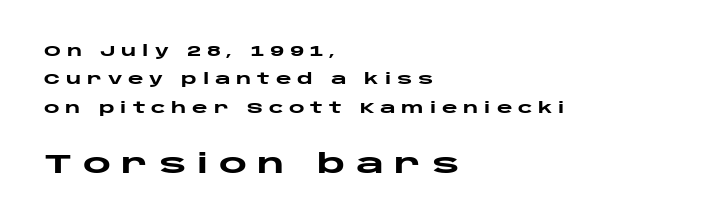
The image shows 27 px bold type, upright; set left-aligned, line spacing 1.89x, unusually wide letter spacing (+0.39 em), not underlined; the second (bottom) block is 1.8x larger.
